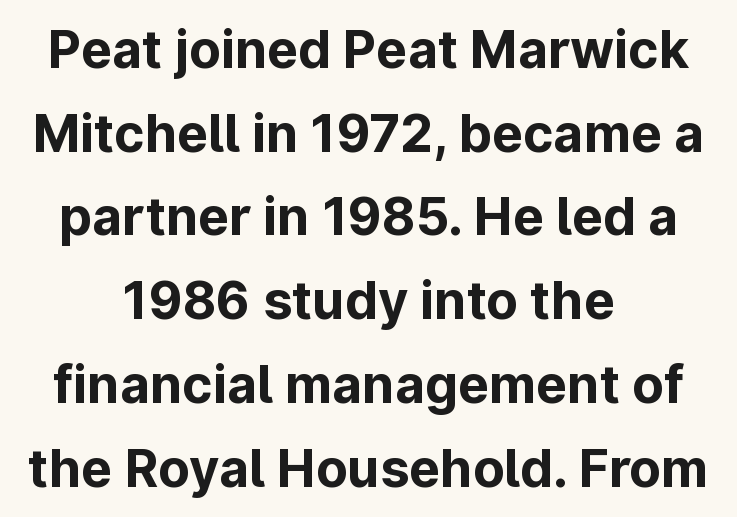
Q: Is the text bold? A: Yes.
Q: Is the text italic (slanted)? A: No, it is upright.
Q: Is the typeface a serif or a sans-serif typeface? A: Sans-serif.
Q: Is the text underlined? A: No.
Q: How is the paragraph aligned? A: Centered.
Q: Is the spacing between letters normal or unusually wide? A: Normal.
Q: Is the spacing between lines tight, normal or loose? A: Normal.
Q: Width (condensed, normal, or wide)? A: Normal.
Q: Stroke contrast? A: Low.
Q: x-height? A: Medium.
Q: Monospaced? A: No.
